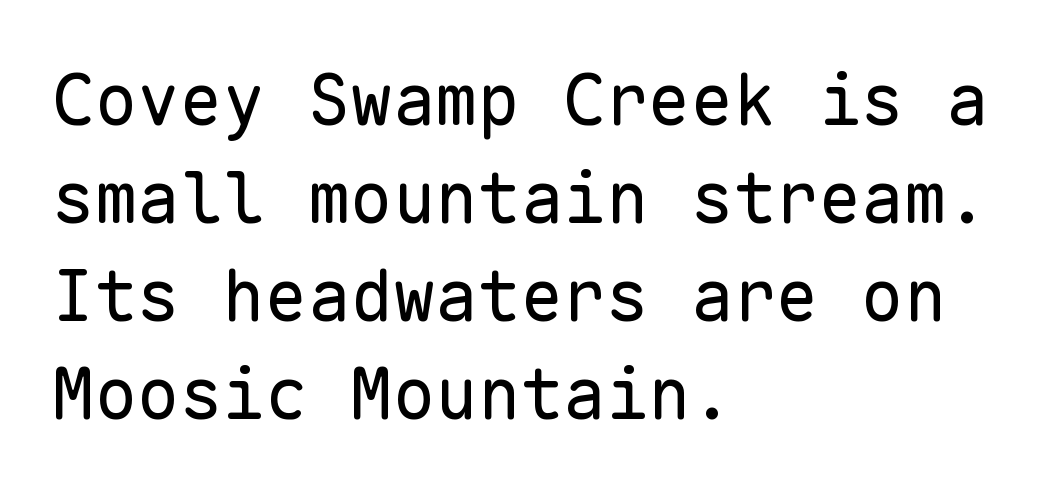
The image shows 71 px regular-weight sans-serif type, upright, monospaced; set left-aligned, normal line spacing (1.38x), normal letter spacing, not underlined; low stroke contrast and a medium x-height.
